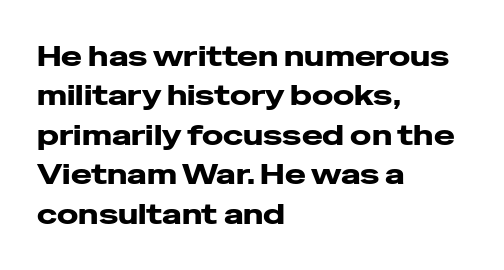
Q: Is the text italic (slanted)? A: No, it is upright.
Q: Is the typeface a serif or a sans-serif typeface? A: Sans-serif.
Q: Is the text underlined? A: No.
Q: How is the paragraph aligned? A: Left-aligned.
Q: Is the spacing between letters normal or unusually wide? A: Normal.
Q: Is the spacing between lines tight, normal or loose? A: Normal.
Q: Width (condensed, normal, or wide)? A: Wide.
Q: Stroke contrast? A: Low.
Q: x-height? A: Medium.
Q: Monospaced? A: No.
